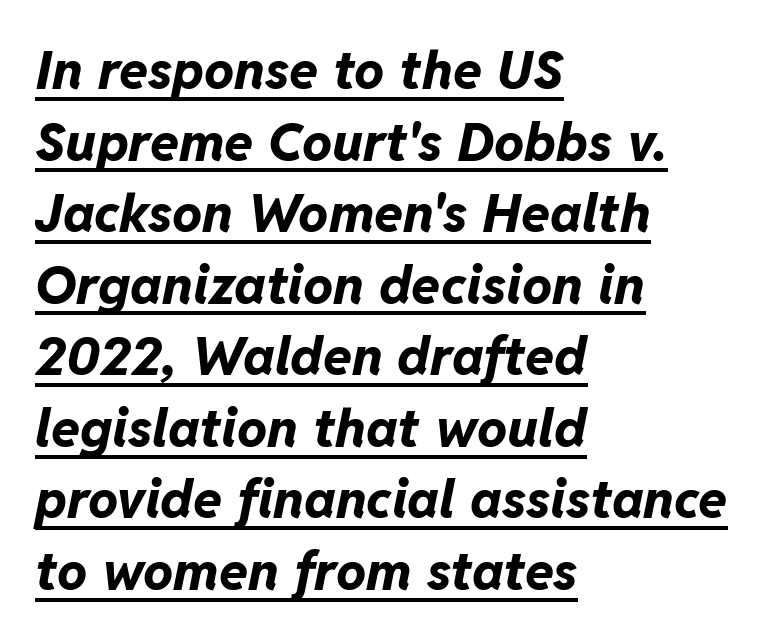
Italic? Definitely — the glyphs are oblique. The characters look thick and weighty, a clear bold. Spacing between characters is what you'd get straight out of the box. The glyphs are accompanied by a horizontal stroke just below them. The face used here is proportionally spaced, like ordinary book or web type. Notice how the passage keeps a crisp vertical edge on the left only.
